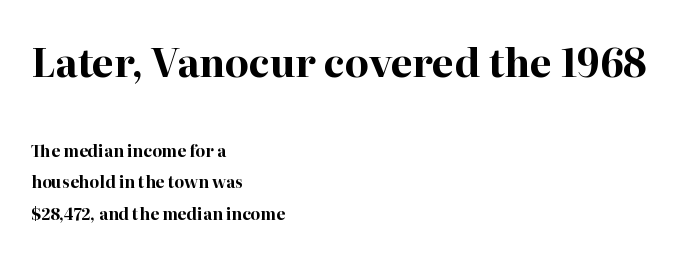
{"serif": "yes", "italic": "no", "bold": "yes", "weight": "bold", "width": "normal", "stroke_contrast": "high", "x_height": "medium", "monospaced": "no", "underline": "no", "align": "left", "line_spacing": "loose", "line_spacing_ratio": 1.95, "letter_spacing": "normal", "letter_spacing_em": 0.0, "larger_block": "first", "size_ratio": 2.44, "glyph_px": 39}
